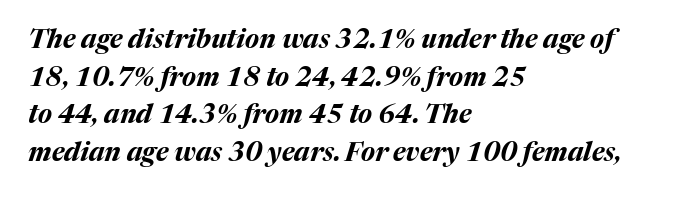
{"italic": "yes", "lean": "right", "slant_degrees": 17, "bold": "yes", "underline": "no", "align": "left", "line_spacing": "normal", "line_spacing_ratio": 1.45, "letter_spacing": "normal", "letter_spacing_em": 0.0, "glyph_px": 26}
